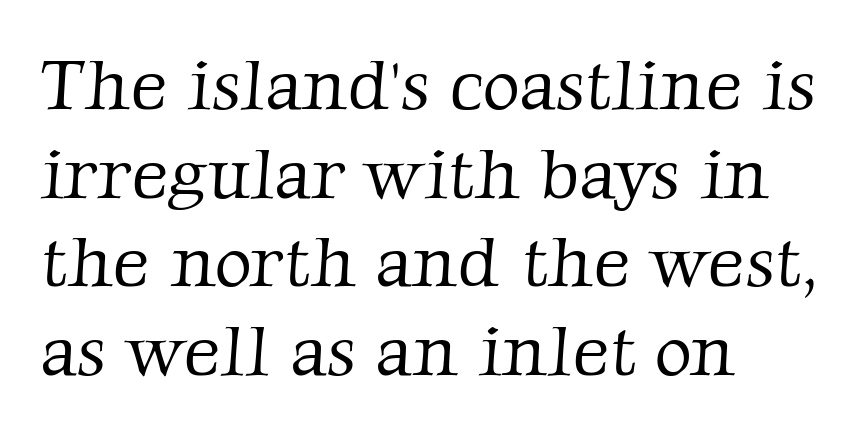
{"serif": "yes", "bold": "no", "weight": "light", "width": "normal", "stroke_contrast": "low", "x_height": "medium", "monospaced": "no", "underline": "no", "align": "left", "line_spacing_ratio": 1.23, "letter_spacing": "normal", "letter_spacing_em": 0.0, "glyph_px": 72}
